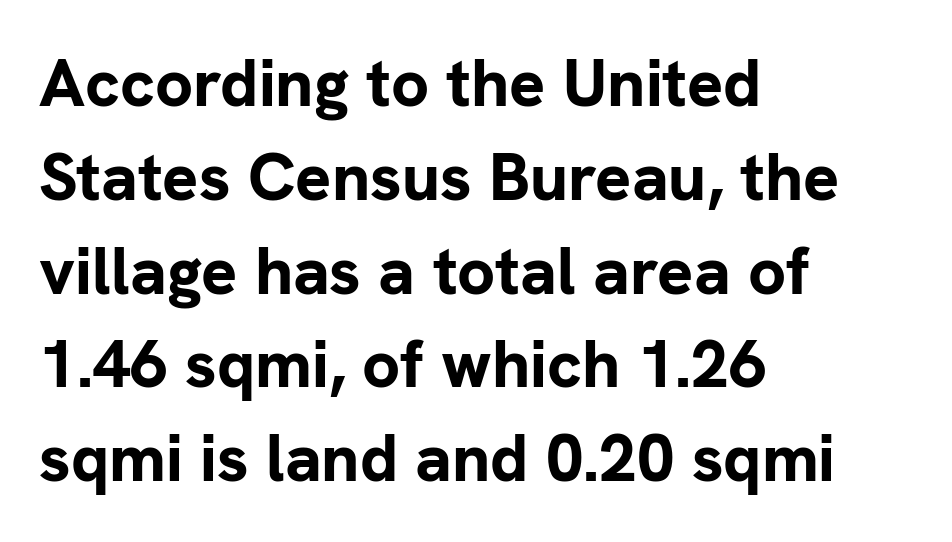
Q: Is the text bold? A: Yes.
Q: Is the text italic (slanted)? A: No, it is upright.
Q: Is the typeface a serif or a sans-serif typeface? A: Sans-serif.
Q: Is the text underlined? A: No.
Q: How is the paragraph aligned? A: Left-aligned.
Q: Is the spacing between letters normal or unusually wide? A: Normal.
Q: Is the spacing between lines tight, normal or loose? A: Normal.
Q: Width (condensed, normal, or wide)? A: Normal.
Q: Stroke contrast? A: Low.
Q: x-height? A: Medium.
Q: Monospaced? A: No.
